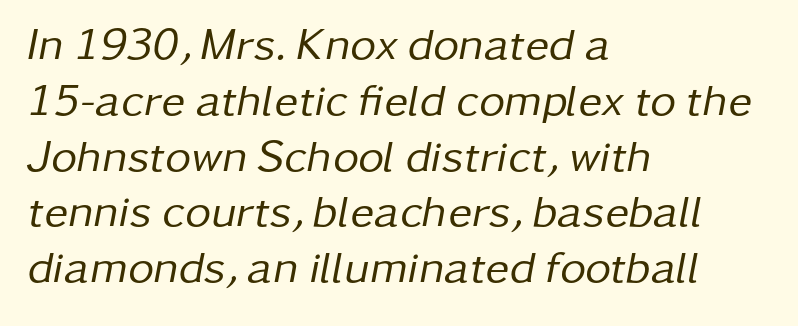
{"italic": "yes", "lean": "right", "slant_degrees": 11, "bold": "no", "weight": "regular", "width": "normal", "stroke_contrast": "low", "x_height": "medium", "monospaced": "no", "underline": "no", "align": "left", "line_spacing_ratio": 1.24, "letter_spacing": "normal", "letter_spacing_em": 0.0, "glyph_px": 45}
